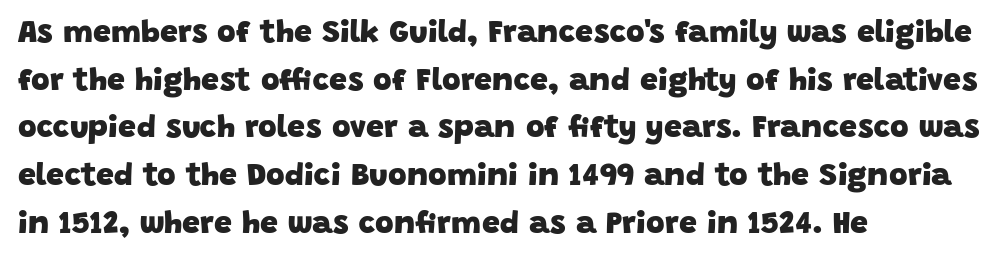
This sample uses a sans-serif face. What's the leading like? Ordinary, nothing unusual. Here the glyphs are tracked normally, forming tight word shapes. This sample has the flowing, uneven cadence of proportional lettering. A bare baseline throughout the passage.
